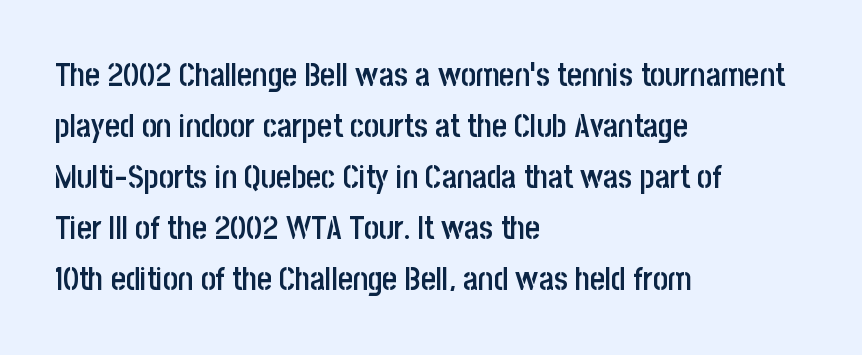
{"serif": "no", "italic": "no", "bold": "semi", "weight": "semibold", "width": "condensed", "stroke_contrast": "low", "x_height": "large", "monospaced": "no", "underline": "no", "align": "left", "line_spacing": "normal", "line_spacing_ratio": 1.59, "letter_spacing": "normal", "letter_spacing_em": 0.0, "glyph_px": 32}
